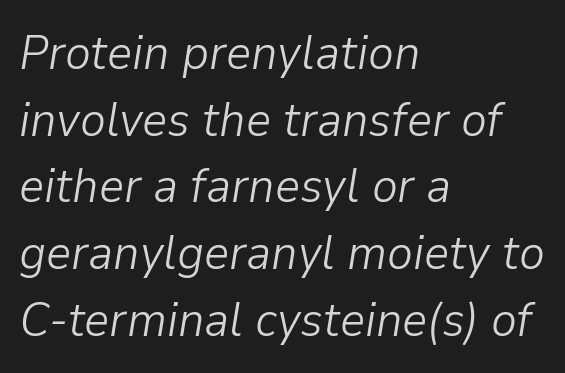
The image shows 49 px light type, italic (leaning right); set left-aligned, normal line spacing (1.36x), normal letter spacing, not underlined; low stroke contrast and a medium x-height.
